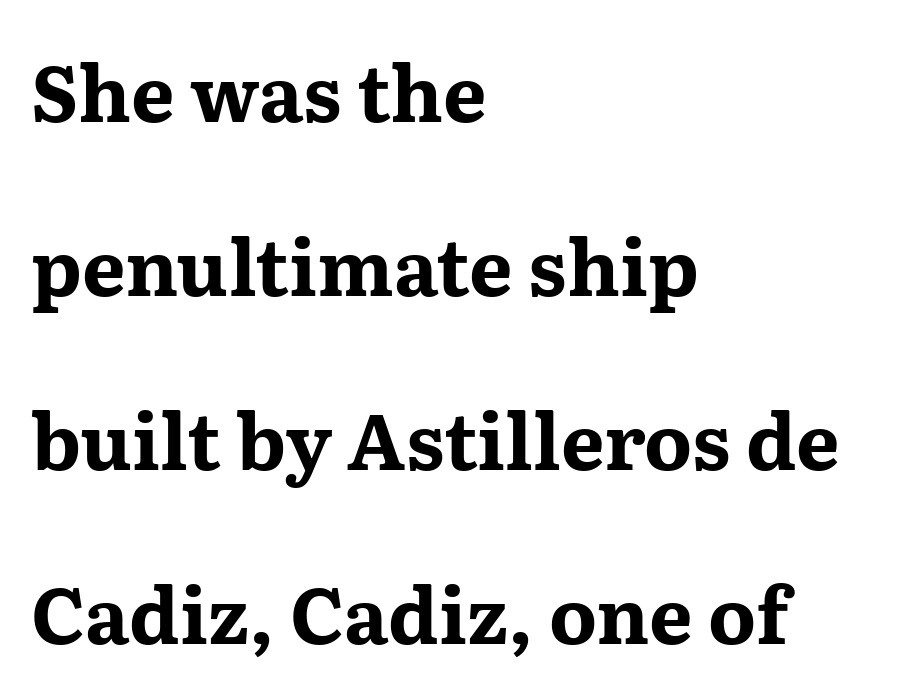
The letters carry serifs — small finishing strokes at the ends of their stems. The letters advance in unequal steps, a hallmark of proportional type. All the whitespace from short lines collects on the right. Glyph-to-glyph distance matches everyday printed text.
